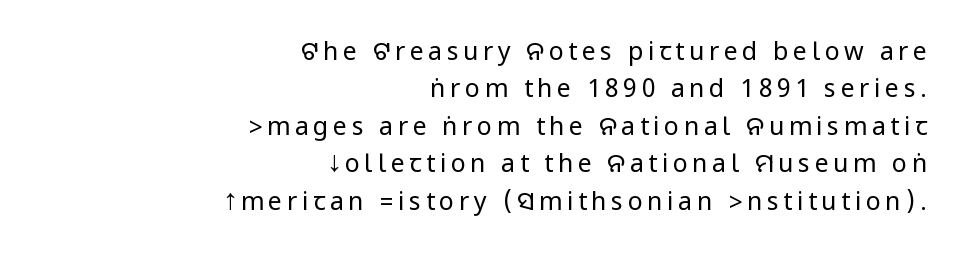
The image shows 25 px text type, upright; set right-aligned, normal line spacing (1.5x), not underlined.
